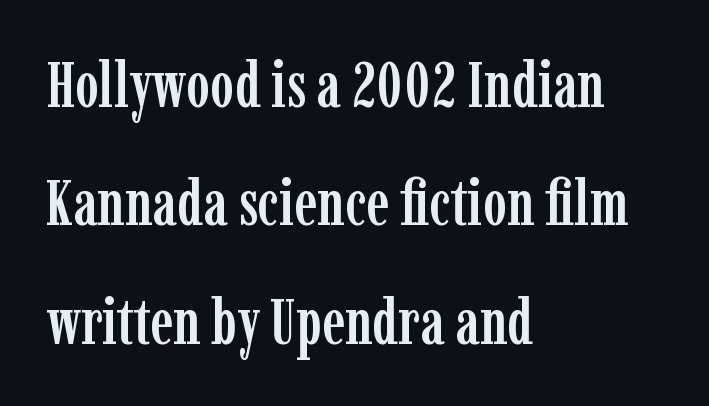
{"serif": "yes", "italic": "no", "width": "condensed", "stroke_contrast": "low", "x_height": "medium", "monospaced": "no", "underline": "no", "align": "left", "line_spacing_ratio": 1.85, "letter_spacing": "normal", "letter_spacing_em": 0.0, "glyph_px": 64}
